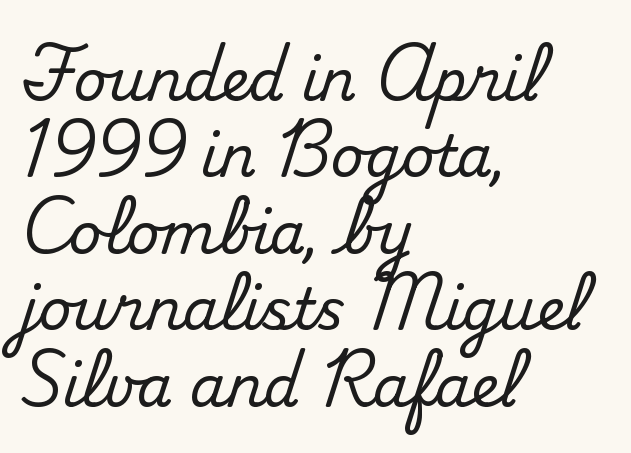
The face used here is rendered with its standard letterfit. All the whitespace from short lines collects on the right. Students, observe: this is what conventionally led text looks like. The typeface chosen for these lines features serifs. Think of a printed novel: that variable character pitch is what you see here.
